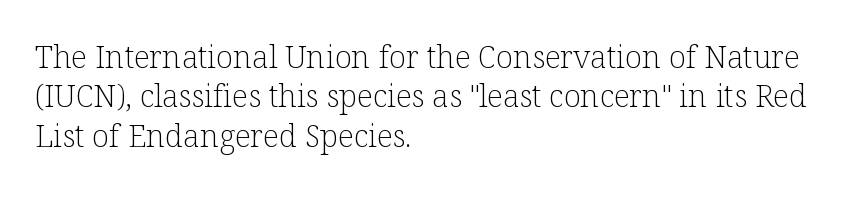
Q: Is the text bold? A: No.
Q: Is the text italic (slanted)? A: No, it is upright.
Q: Is the typeface a serif or a sans-serif typeface? A: Serif.
Q: Is the text underlined? A: No.
Q: How is the paragraph aligned? A: Left-aligned.
Q: Is the spacing between letters normal or unusually wide? A: Normal.
Q: Is the spacing between lines tight, normal or loose? A: Normal.
Q: Width (condensed, normal, or wide)? A: Normal.
Q: Stroke contrast? A: Low.
Q: x-height? A: Medium.
Q: Monospaced? A: No.
